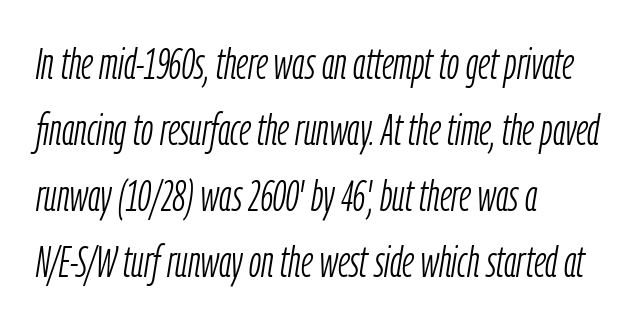
{"italic": "yes", "lean": "right", "slant_degrees": 9, "bold": "no", "weight": "light", "width": "condensed", "stroke_contrast": "low", "x_height": "medium", "monospaced": "no", "underline": "no", "align": "left", "line_spacing": "normal", "line_spacing_ratio": 1.5, "letter_spacing": "normal", "letter_spacing_em": 0.0, "glyph_px": 44}
